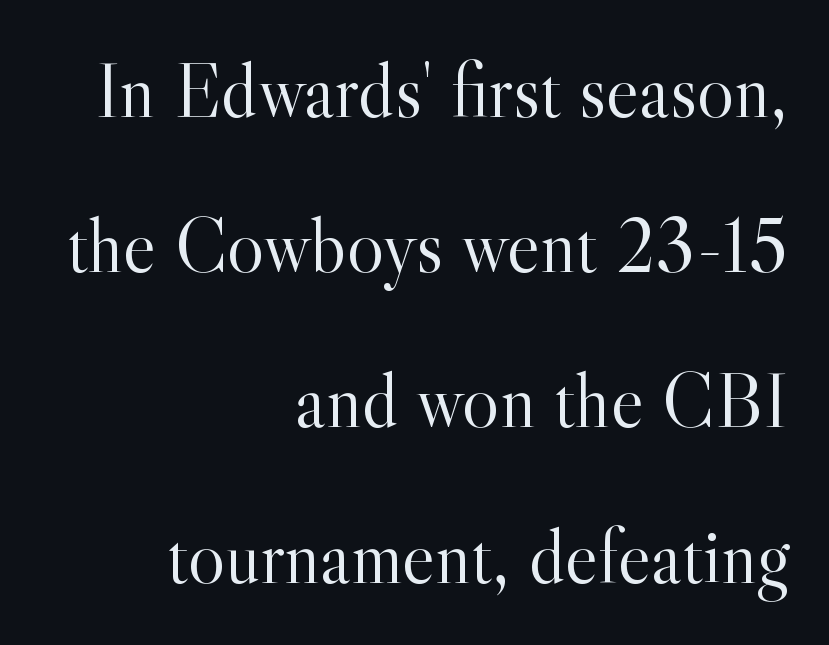
You could fit nearly another row in the gap between these rows. A typesetter would call this proportional, since set widths differ per character. Typeset ragged left — the right edge is the straight one. The tracking reads as untouched default to a designer's eye. This rendering features lettering with no underline.
